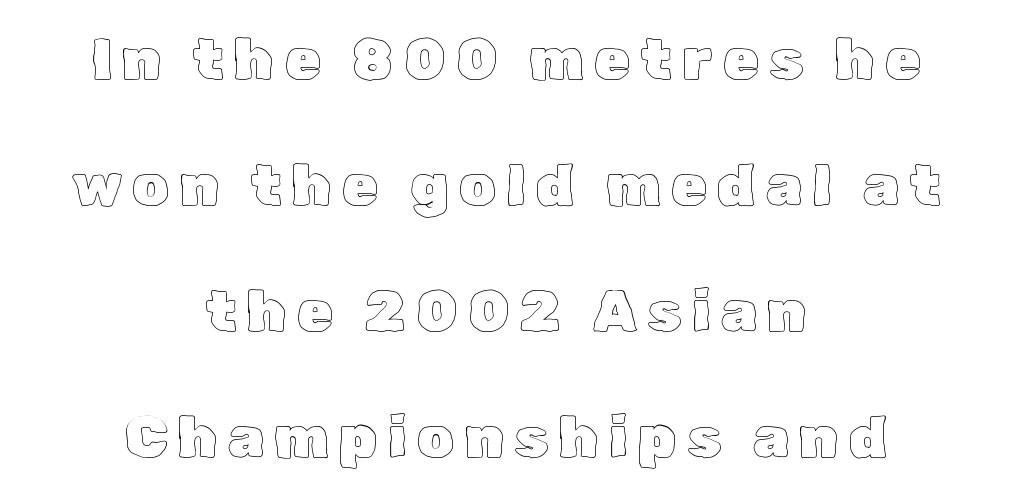
{"italic": "no", "width": "normal", "x_height": "medium", "monospaced": "no", "underline": "no", "align": "center", "line_spacing": "loose", "line_spacing_ratio": 2.17, "glyph_px": 58}
